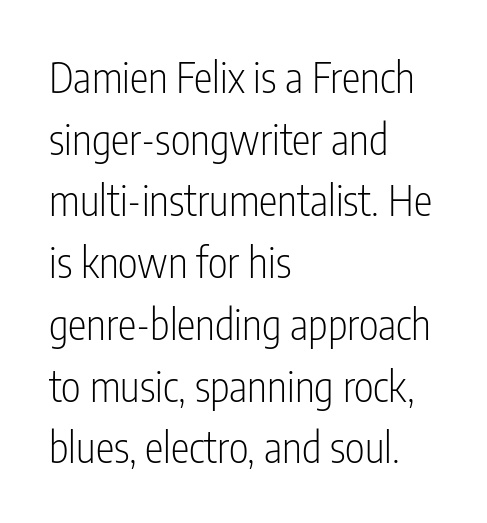
Quick note: underline off. The face used here is proportionally spaced, like ordinary book or web type. The horizontal fit of the characters is conventional and even. Whoever set this chose a conventional vertical rhythm. Stems and bowls with no extra thickness — not bold.
